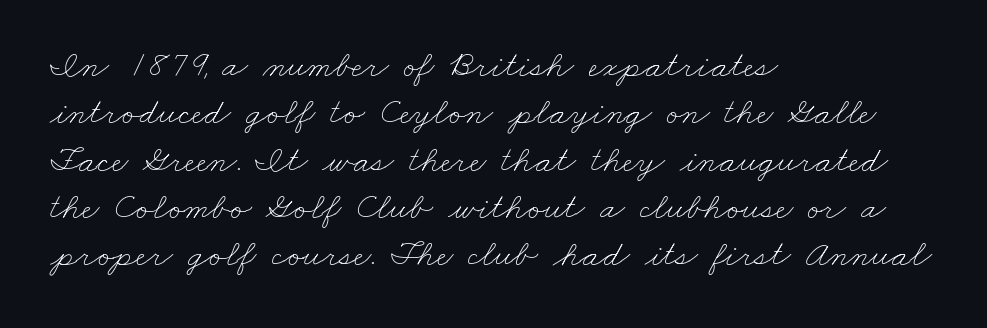
Compared with a typical body face, this is equally light or lighter still. The area under the type is left untouched. These lines sit exactly where default settings would place them. These lines are rendered in a variable-pitch font. Characters follow at the spacing the type designer built in.
